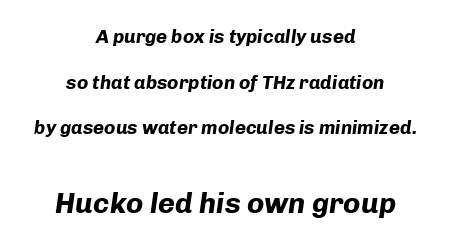
Weight check: bold — yes, fully. The letters sit at their default tracking, neither squeezed nor spread. Airy leading. The rendering uses natural spacing where letterforms have individual widths. Is the type slanted? Yes — the strokes lean at a clear angle. The more generous point size was reserved for the lower chunk.
